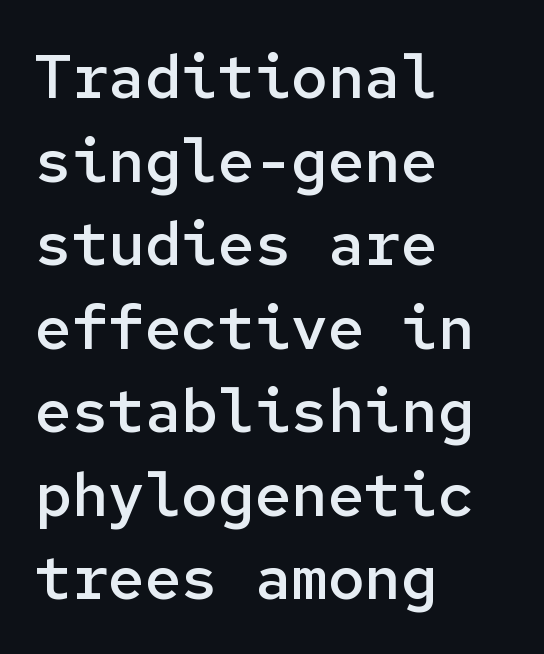
{"serif": "no", "italic": "no", "bold": "semi", "weight": "semibold", "width": "normal", "stroke_contrast": "low", "x_height": "medium", "monospaced": "yes", "underline": "no", "align": "left", "line_spacing": "normal", "line_spacing_ratio": 1.37, "letter_spacing": "normal", "letter_spacing_em": 0.0, "glyph_px": 61}
